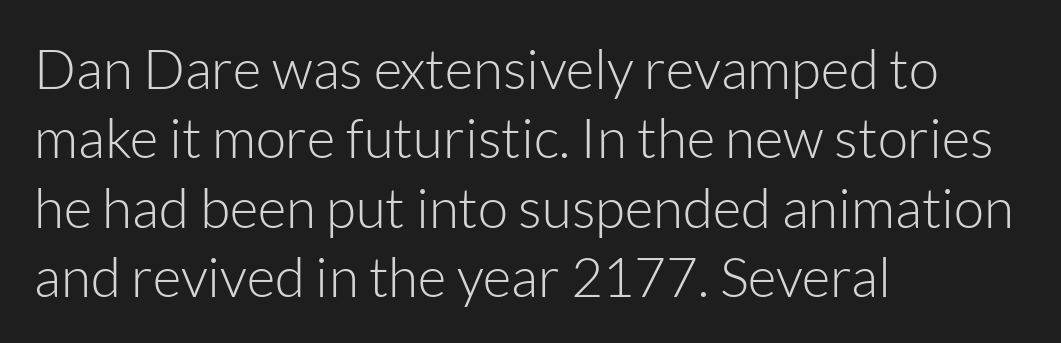
{"serif": "no", "italic": "no", "bold": "no", "weight": "light", "width": "normal", "stroke_contrast": "low", "x_height": "medium", "monospaced": "no", "underline": "no", "align": "left", "line_spacing": "normal", "line_spacing_ratio": 1.26, "letter_spacing": "normal", "letter_spacing_em": 0.0, "glyph_px": 55}
